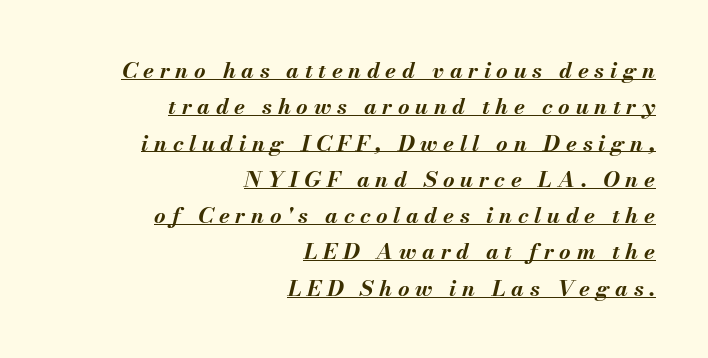
Q: Is the text bold? A: Yes.
Q: Is the text italic (slanted)? A: Yes, it leans right by about 13 degrees.
Q: Is the text underlined? A: Yes.
Q: How is the paragraph aligned? A: Right-aligned.
Q: Is the spacing between letters normal or unusually wide? A: Unusually wide.
Q: Is the spacing between lines tight, normal or loose? A: Normal.
